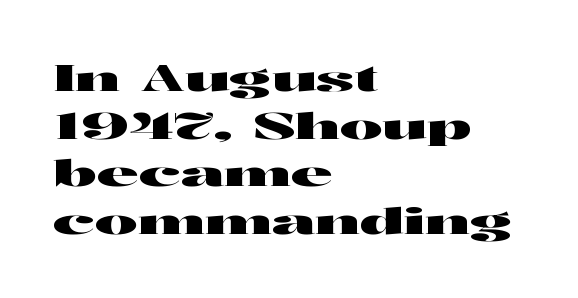
The image shows 36 px wide sans-serif type, upright; set left-aligned, normal line spacing (1.32x), normal letter spacing, not underlined; high stroke contrast and a medium x-height.
